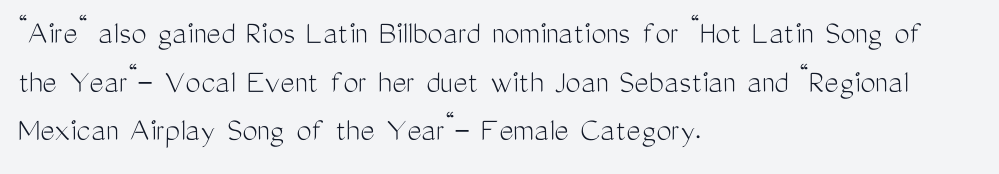
{"serif": "no", "italic": "no", "bold": "no", "weight": "light", "width": "condensed", "stroke_contrast": "medium", "x_height": "medium", "monospaced": "no", "underline": "no", "align": "left", "line_spacing": "normal", "line_spacing_ratio": 1.43, "letter_spacing": "normal", "letter_spacing_em": 0.0, "glyph_px": 34}
